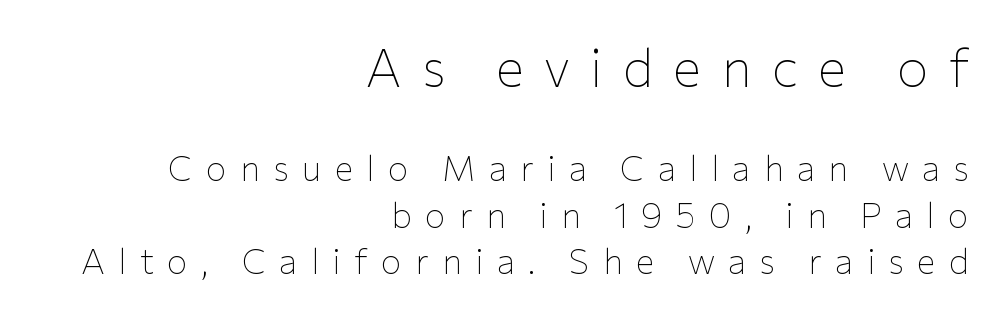
{"serif": "no", "italic": "no", "bold": "no", "weight": "thin", "width": "normal", "stroke_contrast": "low", "x_height": "medium", "monospaced": "no", "underline": "no", "align": "right", "line_spacing": "normal", "line_spacing_ratio": 1.32, "letter_spacing": "wide", "letter_spacing_em": 0.38, "larger_block": "first", "size_ratio": 1.51, "glyph_px": 53}
